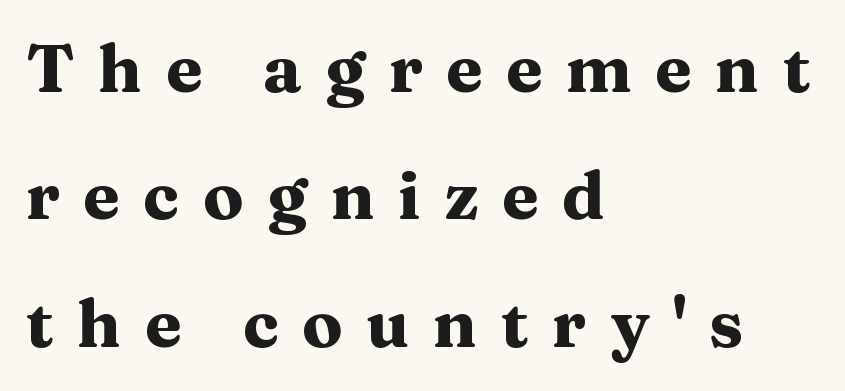
{"serif": "yes", "italic": "no", "bold": "yes", "weight": "heavy", "width": "wide", "stroke_contrast": "medium", "x_height": "medium", "monospaced": "no", "underline": "no", "align": "left", "line_spacing": "loose", "line_spacing_ratio": 1.9, "letter_spacing": "wide", "letter_spacing_em": 0.35, "glyph_px": 67}
